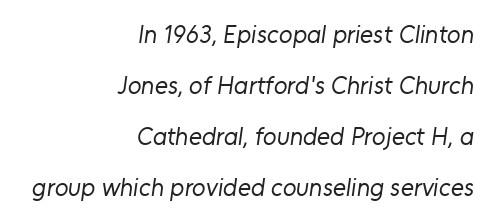
Q: Is the text bold? A: No.
Q: Is the text underlined? A: No.
Q: How is the paragraph aligned? A: Right-aligned.
Q: Is the spacing between letters normal or unusually wide? A: Normal.
Q: Is the spacing between lines tight, normal or loose? A: Loose.
